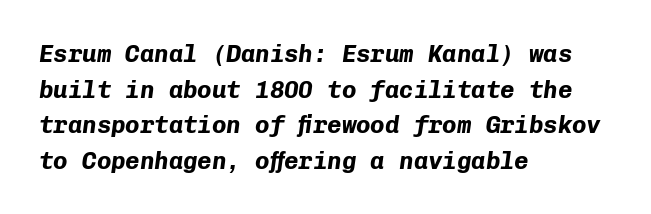
The image shows 24 px bold type, italic (leaning right); set left-aligned, normal line spacing (1.48x), normal letter spacing, not underlined.
